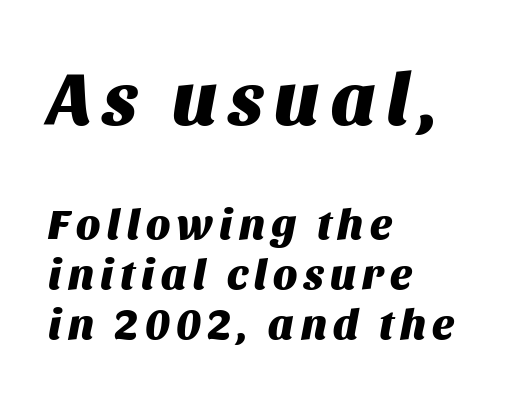
{"italic": "yes", "lean": "right", "slant_degrees": 11, "bold": "yes", "weight": "heavy", "width": "normal", "stroke_contrast": "medium", "x_height": "large", "monospaced": "no", "underline": "no", "align": "left", "line_spacing_ratio": 1.16, "larger_block": "first", "size_ratio": 1.74, "glyph_px": 75}
